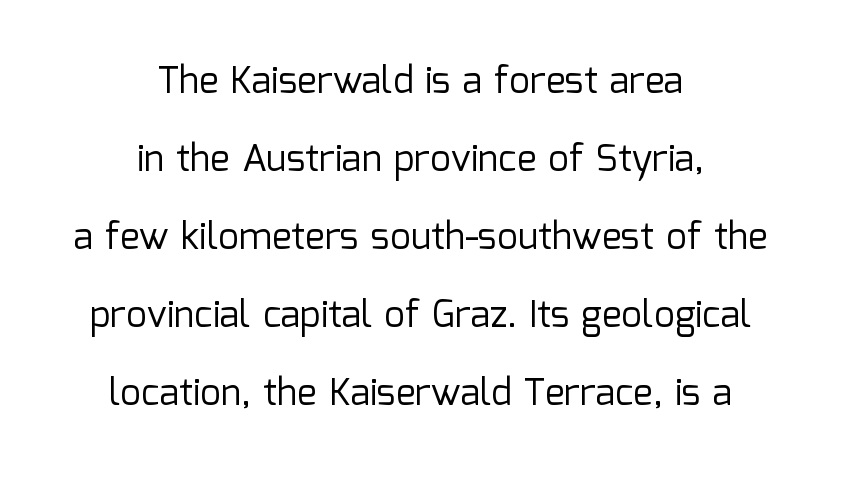
The image shows 37 px regular-weight sans-serif type, upright; set centered, loose line spacing (2.11x), normal letter spacing, not underlined; low stroke contrast and a medium x-height.
